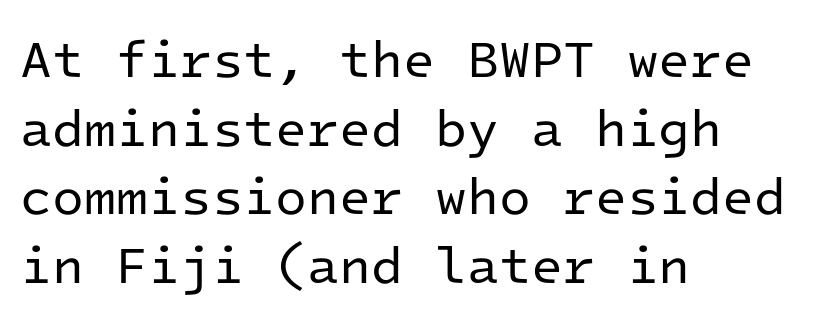
The image shows 52 px regular-weight sans-serif type, upright, monospaced; set left-aligned, normal line spacing (1.32x), normal letter spacing, not underlined; low stroke contrast and a medium x-height.
